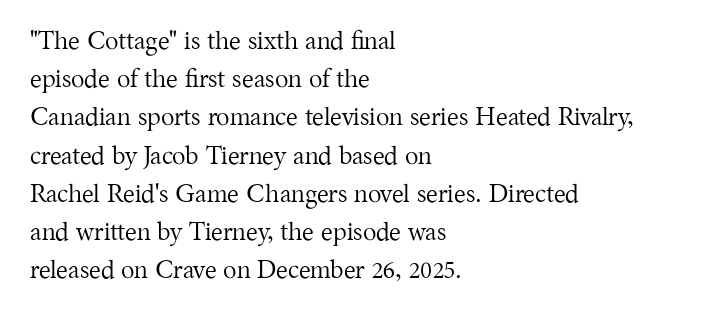
{"italic": "no", "bold": "no", "underline": "no", "align": "left", "line_spacing": "normal", "line_spacing_ratio": 1.53, "letter_spacing": "normal", "letter_spacing_em": 0.0, "glyph_px": 25}
